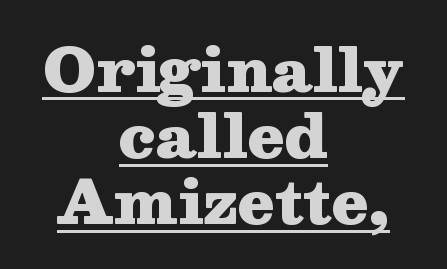
Q: Is the text bold? A: Yes.
Q: Is the text italic (slanted)? A: No, it is upright.
Q: Is the typeface a serif or a sans-serif typeface? A: Serif.
Q: Is the text underlined? A: Yes.
Q: How is the paragraph aligned? A: Centered.
Q: Is the spacing between letters normal or unusually wide? A: Normal.
Q: Is the spacing between lines tight, normal or loose? A: Tight.
Q: Width (condensed, normal, or wide)? A: Wide.
Q: Stroke contrast? A: Medium.
Q: x-height? A: Medium.
Q: Monospaced? A: No.
